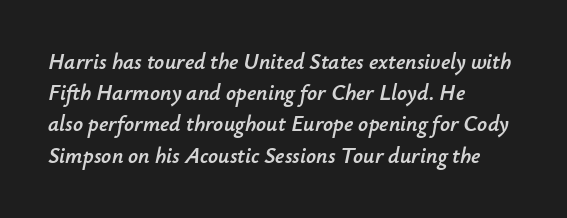
Q: Is the text italic (slanted)? A: Yes, it leans right by about 12 degrees.
Q: Is the text underlined? A: No.
Q: How is the paragraph aligned? A: Left-aligned.
Q: Is the spacing between letters normal or unusually wide? A: Normal.
Q: Is the spacing between lines tight, normal or loose? A: Normal.
